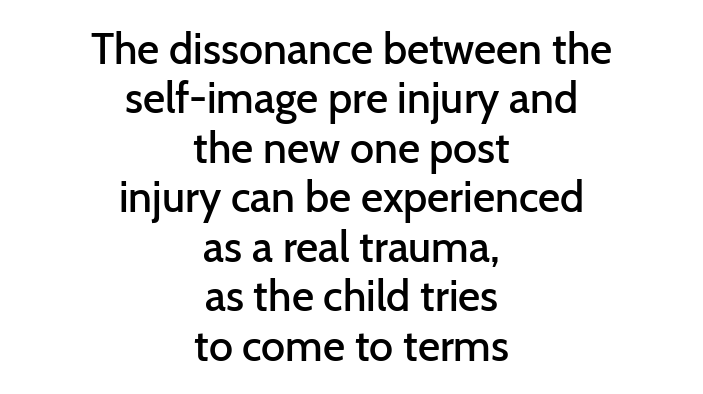
Glyph-to-glyph distance matches everyday printed text. Posture: upright roman. The letters are semibold — heavier than regular but short of a full bold. Teacher's note: observe the equal gaps on both sides — that is centered alignment.
